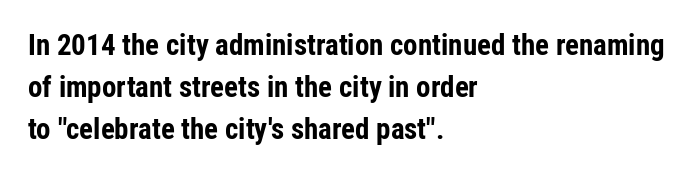
Q: Is the text bold? A: Yes.
Q: Is the text italic (slanted)? A: No, it is upright.
Q: Is the typeface a serif or a sans-serif typeface? A: Sans-serif.
Q: Is the text underlined? A: No.
Q: How is the paragraph aligned? A: Left-aligned.
Q: Is the spacing between letters normal or unusually wide? A: Normal.
Q: Is the spacing between lines tight, normal or loose? A: Normal.
Q: Width (condensed, normal, or wide)? A: Condensed.
Q: Stroke contrast? A: Low.
Q: x-height? A: Medium.
Q: Monospaced? A: No.
